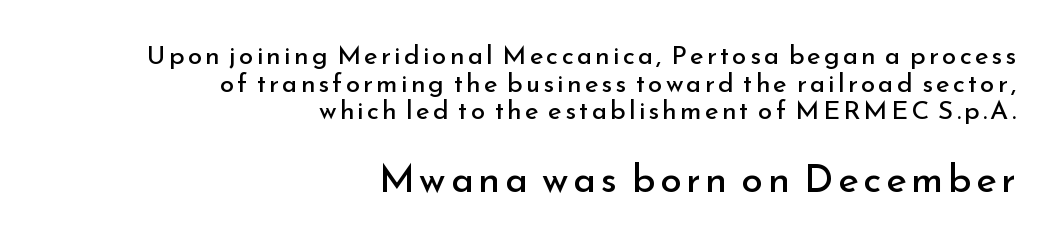
{"serif": "no", "italic": "no", "bold": "no", "weight": "regular", "width": "normal", "stroke_contrast": "low", "x_height": "small", "monospaced": "no", "underline": "no", "align": "right", "line_spacing": "tight", "line_spacing_ratio": 1.06, "larger_block": "second", "size_ratio": 1.5, "glyph_px": 39}
